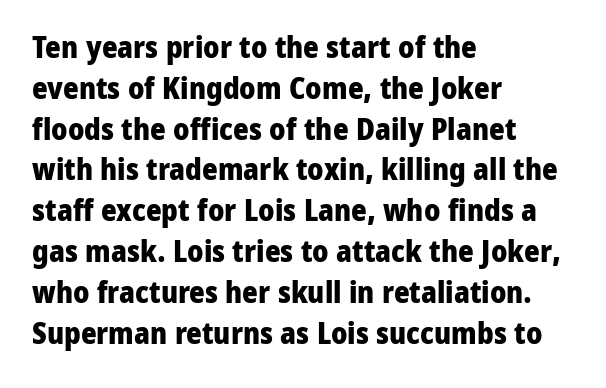
{"serif": "no", "italic": "no", "bold": "yes", "weight": "heavy", "width": "normal", "stroke_contrast": "low", "x_height": "medium", "monospaced": "no", "underline": "no", "align": "left", "line_spacing": "normal", "line_spacing_ratio": 1.36, "letter_spacing": "normal", "letter_spacing_em": 0.0, "glyph_px": 30}
